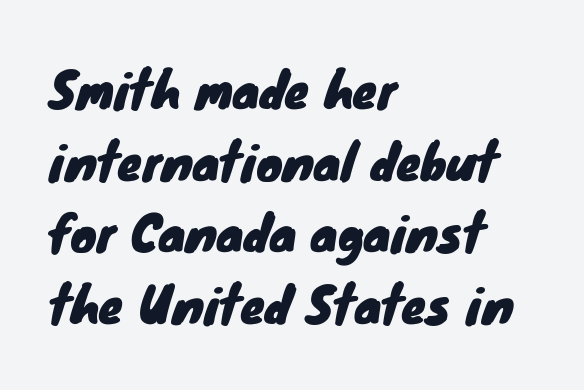
{"serif": "no", "width": "normal", "stroke_contrast": "low", "x_height": "small", "monospaced": "no", "underline": "no", "align": "left", "line_spacing": "normal", "line_spacing_ratio": 1.46, "letter_spacing": "normal", "letter_spacing_em": 0.0, "glyph_px": 49}
